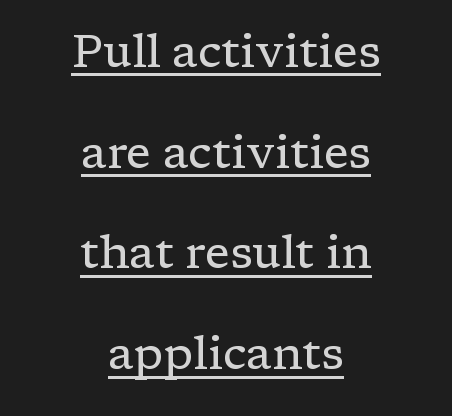
The image shows 46 px regular-weight serif type, upright; set centered, loose line spacing (2.19x), normal letter spacing, underlined; low stroke contrast and a medium x-height.
